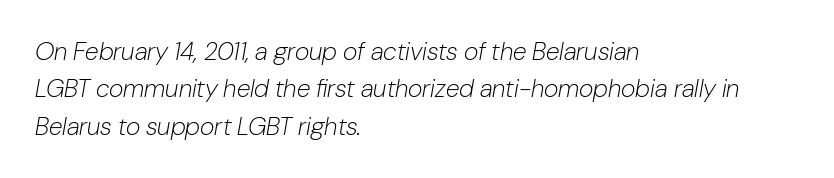
{"italic": "yes", "lean": "right", "slant_degrees": 10, "bold": "no", "underline": "no", "align": "left", "line_spacing": "normal", "line_spacing_ratio": 1.5, "letter_spacing": "normal", "letter_spacing_em": 0.0, "glyph_px": 25}
